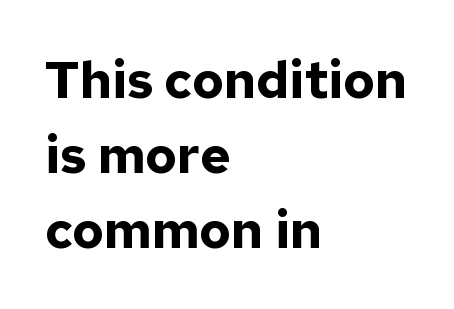
The image shows 52 px bold sans-serif type, upright; set left-aligned, normal line spacing (1.44x), normal letter spacing, not underlined; low stroke contrast and a medium x-height.
